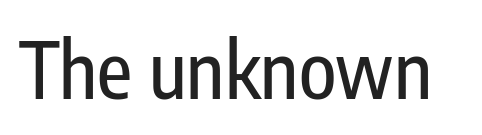
Q: Is the text italic (slanted)? A: No, it is upright.
Q: Is the typeface a serif or a sans-serif typeface? A: Sans-serif.
Q: Is the text underlined? A: No.
Q: Is the spacing between letters normal or unusually wide? A: Normal.
Q: Width (condensed, normal, or wide)? A: Condensed.
Q: Stroke contrast? A: Low.
Q: x-height? A: Medium.
Q: Monospaced? A: No.
